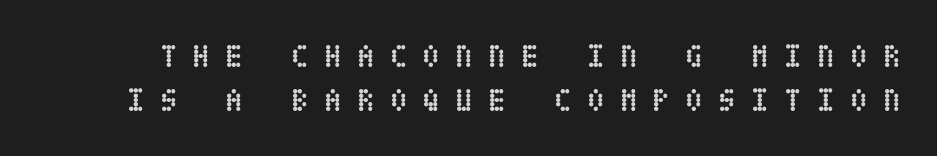
Q: Is the text bold? A: Yes.
Q: Is the text italic (slanted)? A: No, it is upright.
Q: Is the text underlined? A: No.
Q: Is the spacing between letters normal or unusually wide? A: Unusually wide.
Q: Is the spacing between lines tight, normal or loose? A: Normal.
Q: Width (condensed, normal, or wide)? A: Condensed.
Q: Stroke contrast? A: Low.
Q: x-height? A: Large.
